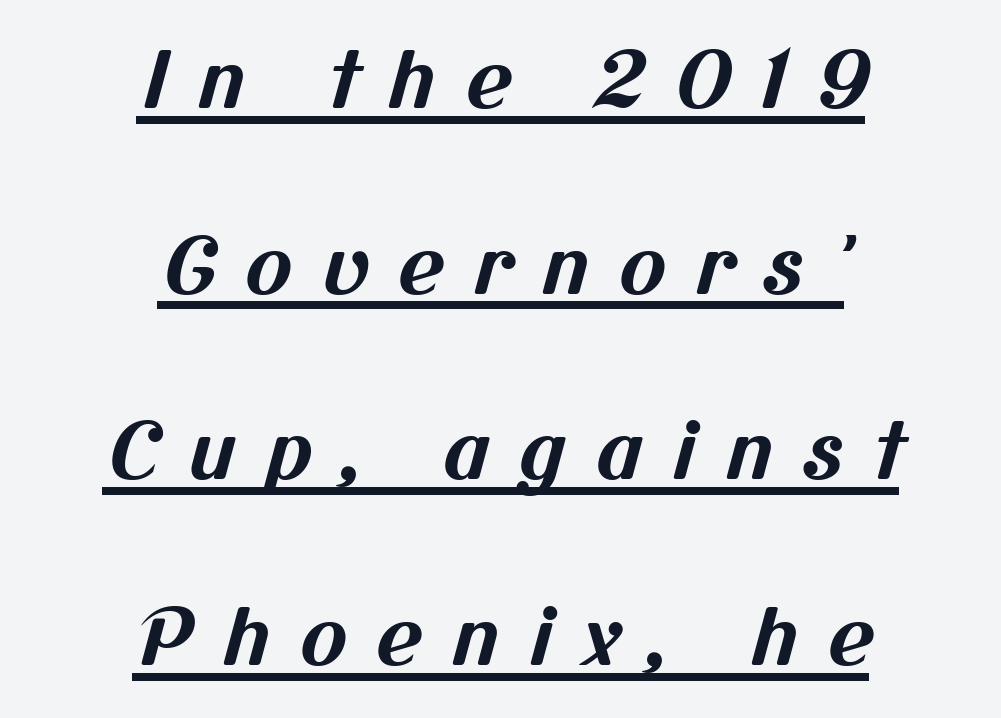
Q: Is the text bold? A: Yes.
Q: Is the typeface a serif or a sans-serif typeface? A: Sans-serif.
Q: Is the text underlined? A: Yes.
Q: How is the paragraph aligned? A: Centered.
Q: Is the spacing between letters normal or unusually wide? A: Unusually wide.
Q: Is the spacing between lines tight, normal or loose? A: Loose.
Q: Width (condensed, normal, or wide)? A: Normal.
Q: Stroke contrast? A: Medium.
Q: x-height? A: Medium.
Q: Monospaced? A: No.
